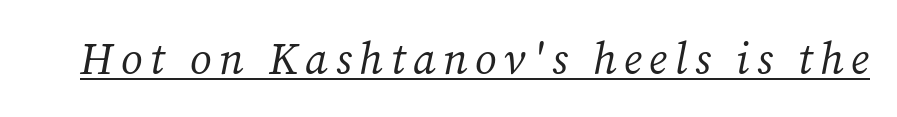
Like a heading marked for emphasis, these lines bear an underscore. The font family rendered here belongs to the serif group. It's the slanting kind of type. Think of a printed novel: that variable character pitch is what you see here. The letters look calm and open, with moderate or lighter stems.
